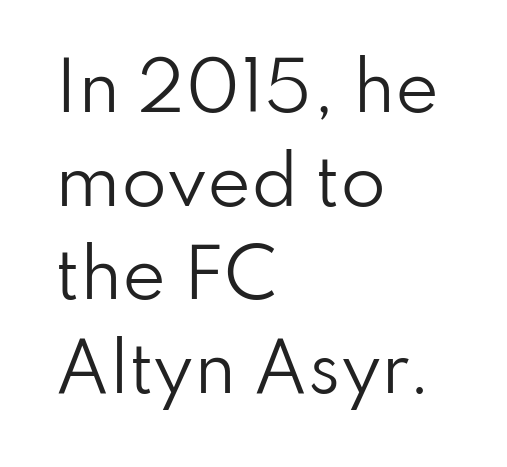
The image shows 66 px regular-weight sans-serif type, upright; set left-aligned, normal line spacing (1.42x), normal letter spacing, not underlined; low stroke contrast and a small x-height.
